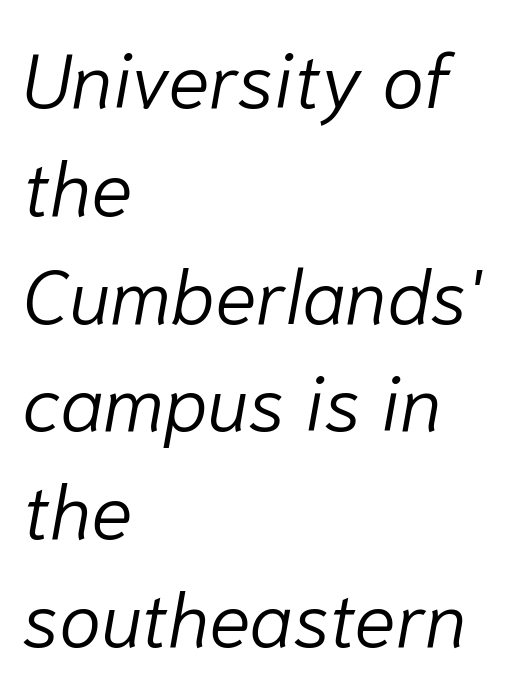
The image shows 77 px light type, italic (leaning right); set left-aligned, normal line spacing (1.4x), normal letter spacing, not underlined; low stroke contrast and a medium x-height.
